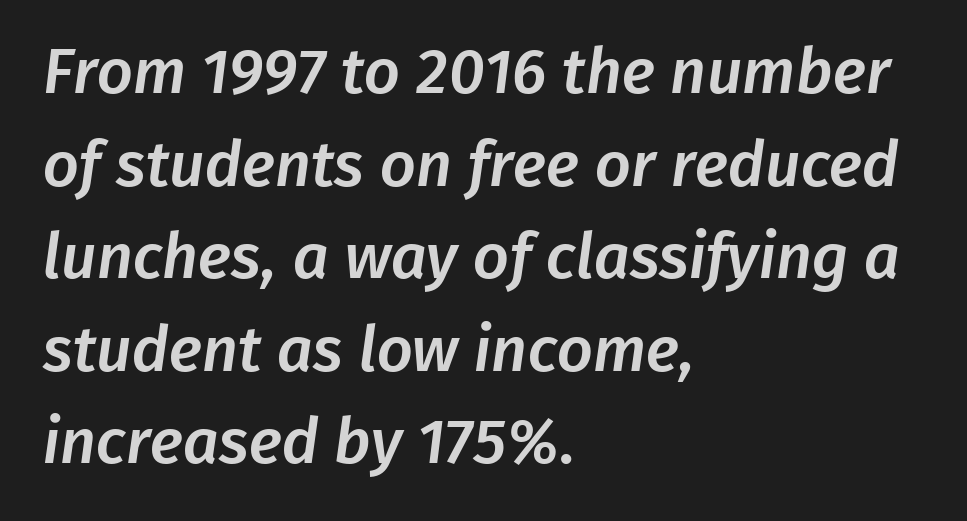
Q: Is the typeface a serif or a sans-serif typeface? A: Sans-serif.
Q: Is the text underlined? A: No.
Q: How is the paragraph aligned? A: Left-aligned.
Q: Is the spacing between letters normal or unusually wide? A: Normal.
Q: Is the spacing between lines tight, normal or loose? A: Normal.
Q: Width (condensed, normal, or wide)? A: Normal.
Q: Stroke contrast? A: Low.
Q: x-height? A: Medium.
Q: Monospaced? A: No.
